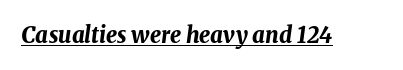
The rendering keeps characters at their native spacing. Tall strokes in this sample are angled rather than plumb. Does a line run under the words? Yes, clearly. Bold? Absolutely — the strokes are thick and heavy.
